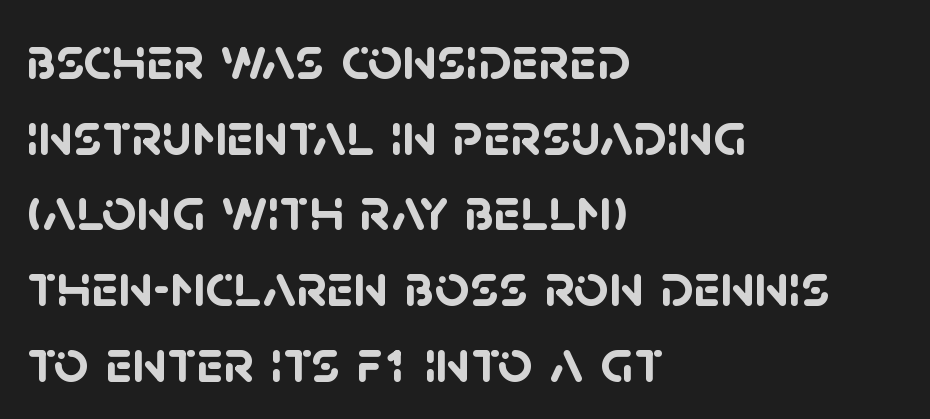
Check under the words: just untouched page. Are there feet on the stems? There aren't — it's a sans. Note the varied advance widths — an 'i' is clearly narrower than an 'm'. Inter-character spacing is left at the font's built-in metrics.
